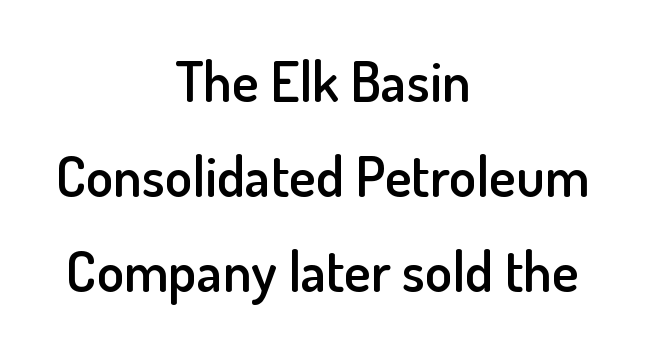
{"serif": "no", "italic": "no", "bold": "semi", "weight": "semibold", "width": "normal", "stroke_contrast": "low", "x_height": "small", "monospaced": "no", "underline": "no", "align": "center", "line_spacing": "normal", "line_spacing_ratio": 1.7, "letter_spacing": "normal", "letter_spacing_em": 0.0, "glyph_px": 56}
